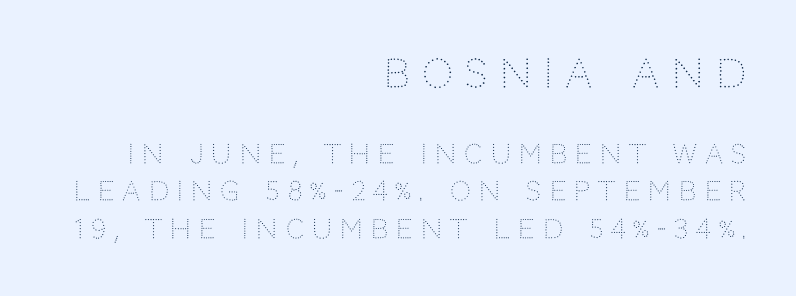
{"serif": "no", "italic": "no", "bold": "no", "weight": "light", "width": "normal", "stroke_contrast": "low", "x_height": "large", "monospaced": "no", "underline": "no", "align": "right", "line_spacing": "normal", "line_spacing_ratio": 1.45, "letter_spacing": "wide", "letter_spacing_em": 0.32, "larger_block": "first", "size_ratio": 1.5, "glyph_px": 39}
